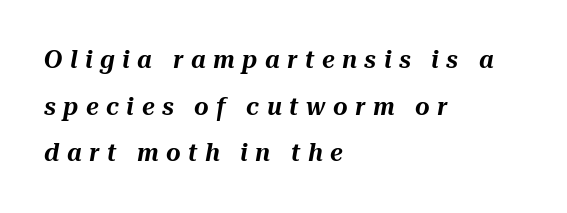
Q: Is the text italic (slanted)? A: Yes, it leans right by about 10 degrees.
Q: Is the text underlined? A: No.
Q: How is the paragraph aligned? A: Left-aligned.
Q: Is the spacing between letters normal or unusually wide? A: Unusually wide.
